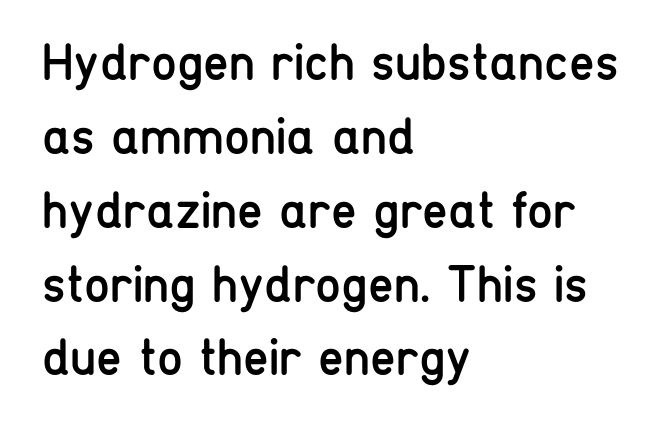
The image shows 52 px regular-weight, condensed sans-serif type, upright; set left-aligned, normal line spacing (1.42x), normal letter spacing, not underlined; low stroke contrast and a medium x-height.
